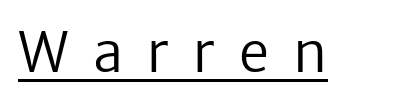
The rendering uses natural spacing where letterforms have individual widths. The line texture is sparse and dotted thanks to wide tracking. Weight: regular or lighter. Does the lettering tilt? It doesn't — this is upright. Honestly, the underline is the first thing you notice here. Grotesque or geometric, the face here clearly has no serifs.
